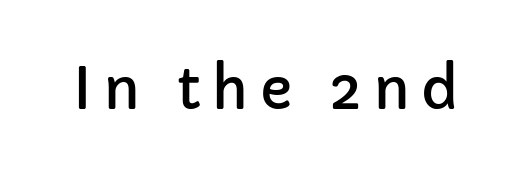
The image shows 56 px sans-serif type, upright; set unusually wide letter spacing (+0.2 em), not underlined; low stroke contrast and a medium x-height.
